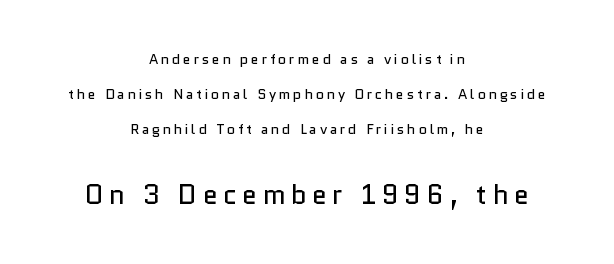
The rag falls on both sides of this text block equally. This is roman type, the default non-slanted kind. The type is letterspaced generously, with wide tracking. Rows of type keep a wide berth in the vertical direction.
